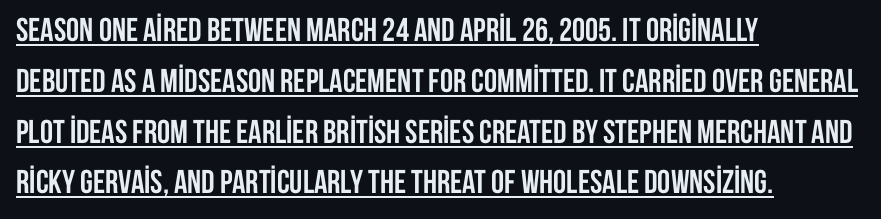
{"serif": "no", "italic": "no", "bold": "yes", "weight": "semibold", "width": "condensed", "stroke_contrast": "low", "x_height": "large", "monospaced": "no", "underline": "yes", "align": "left", "line_spacing": "normal", "line_spacing_ratio": 1.54, "letter_spacing": "normal", "letter_spacing_em": 0.0, "glyph_px": 33}
